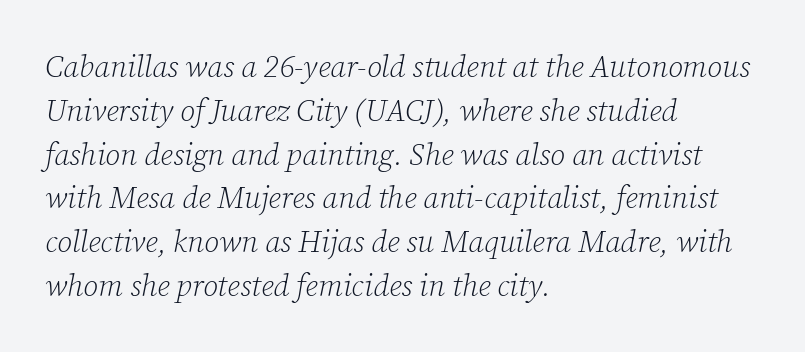
Q: Is the text bold? A: No.
Q: Is the text italic (slanted)? A: Yes, it leans right by about 12 degrees.
Q: Is the typeface a serif or a sans-serif typeface? A: Serif.
Q: Is the text underlined? A: No.
Q: How is the paragraph aligned? A: Left-aligned.
Q: Is the spacing between letters normal or unusually wide? A: Normal.
Q: Is the spacing between lines tight, normal or loose? A: Normal.
Q: Width (condensed, normal, or wide)? A: Normal.
Q: Stroke contrast? A: Low.
Q: x-height? A: Medium.
Q: Monospaced? A: No.
